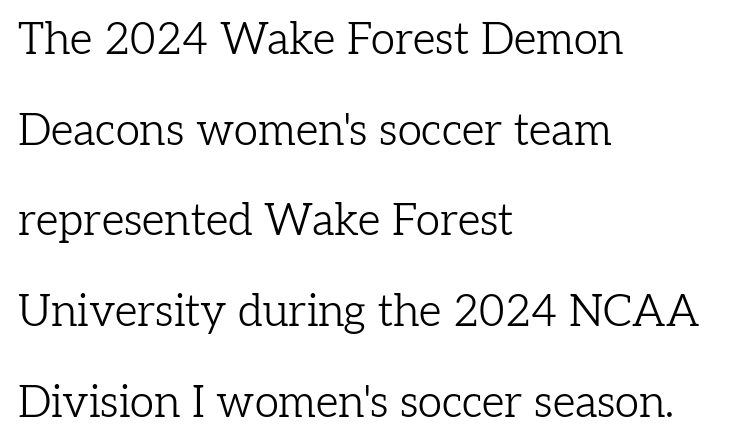
The image shows 44 px light serif type, upright; set left-aligned, loose line spacing (2.06x), normal letter spacing, not underlined; low stroke contrast and a medium x-height.
